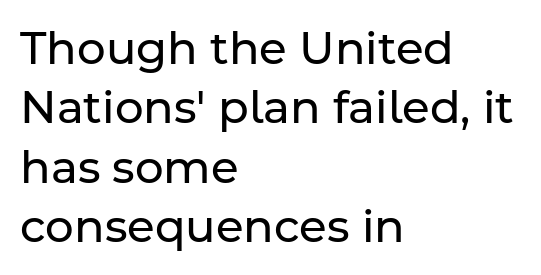
The image shows 45 px regular-weight sans-serif type, upright; set left-aligned, normal line spacing (1.32x), normal letter spacing, not underlined; low stroke contrast and a medium x-height.
